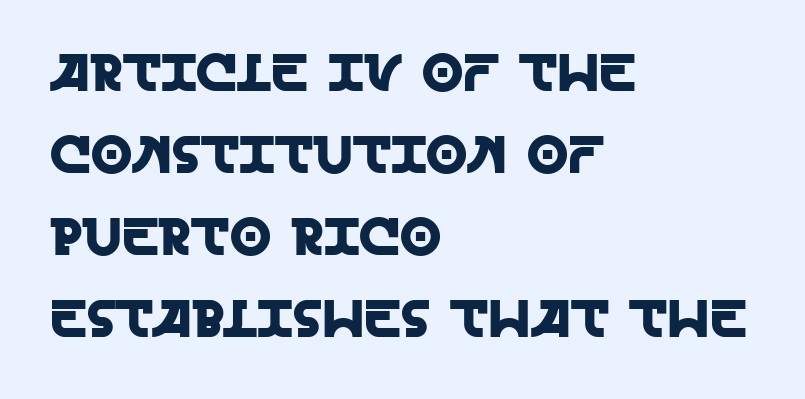
The image shows 53 px sans-serif type, upright; set left-aligned, normal line spacing (1.55x), normal letter spacing, not underlined; a large x-height.
